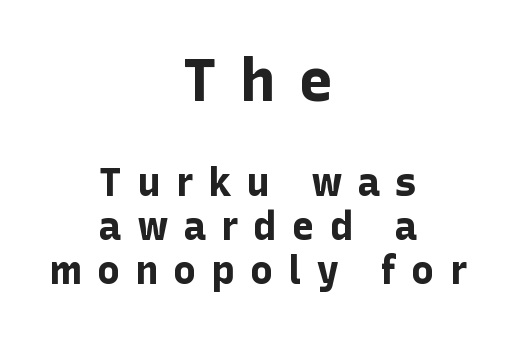
The image shows 59 px bold sans-serif type, upright; set centered, tight line spacing (1.13x), unusually wide letter spacing (+0.38 em), not underlined; the first (top) block is 1.51x larger; low stroke contrast and a medium x-height.
